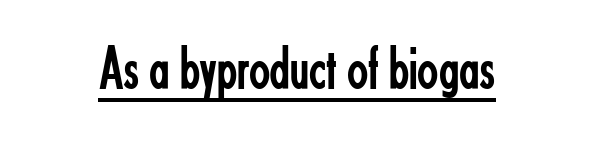
The image shows 62 px regular-weight, condensed sans-serif type, upright; set normal letter spacing, underlined; low stroke contrast and a small x-height.
